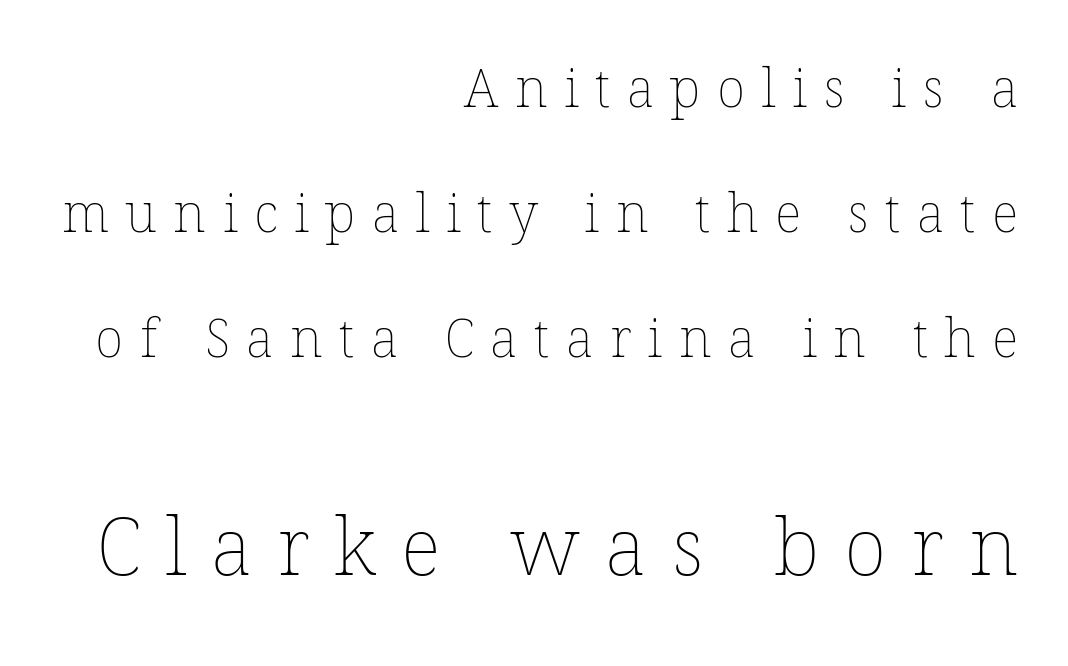
The image shows 80 px thin type; set right-aligned, loose line spacing (2.36x), unusually wide letter spacing (+0.31 em), not underlined; the second (bottom) block is 1.51x larger; low stroke contrast and a medium x-height.
